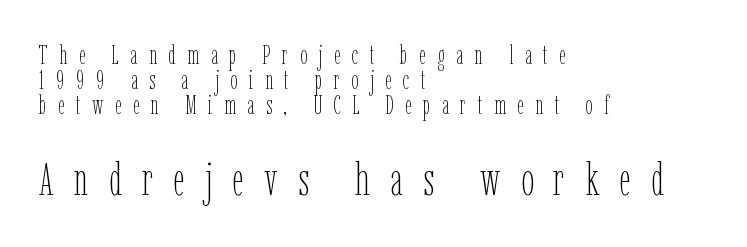
Q: Is the text bold? A: No.
Q: Is the text italic (slanted)? A: No, it is upright.
Q: Is the text underlined? A: No.
Q: How is the paragraph aligned? A: Left-aligned.
Q: Is the spacing between letters normal or unusually wide? A: Unusually wide.
Q: Is the spacing between lines tight, normal or loose? A: Tight.
Q: Which block of text is set in a larger size, the first (top) or the second (bottom)? A: The second (bottom) one.
Q: Width (condensed, normal, or wide)? A: Condensed.
Q: Stroke contrast? A: Low.
Q: x-height? A: Medium.
Q: Monospaced? A: No.
